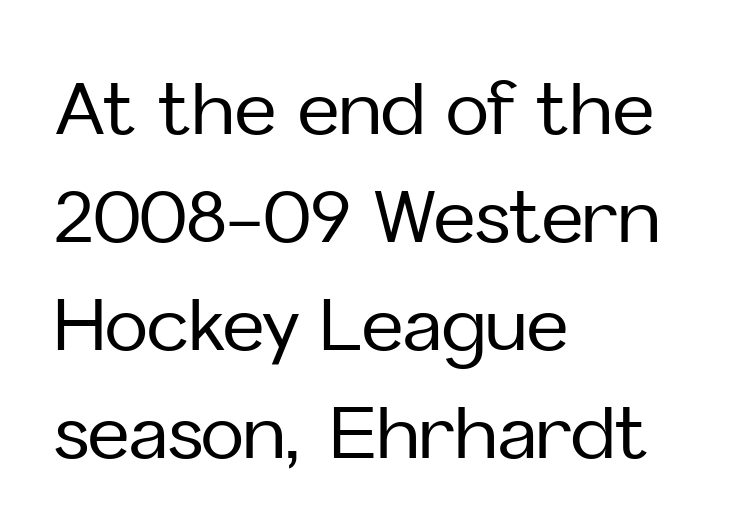
The typesetter chose a ragged-right arrangement here. A clean baseline with only descenders dipping below it. One glance says typical: line gaps are just what's usual. Note: no serifs on the glyphs. Looks like regular typesetting: each glyph gets only the width it needs. Tall strokes in this sample are plumb rather than angled.
